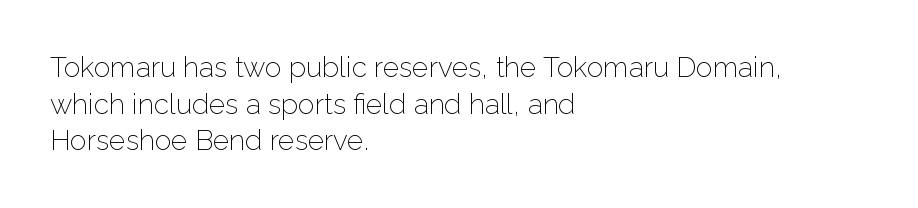
{"serif": "no", "italic": "no", "bold": "no", "weight": "light", "width": "normal", "stroke_contrast": "low", "x_height": "medium", "monospaced": "no", "underline": "no", "align": "left", "line_spacing": "normal", "line_spacing_ratio": 1.31, "letter_spacing": "normal", "letter_spacing_em": 0.0, "glyph_px": 28}
